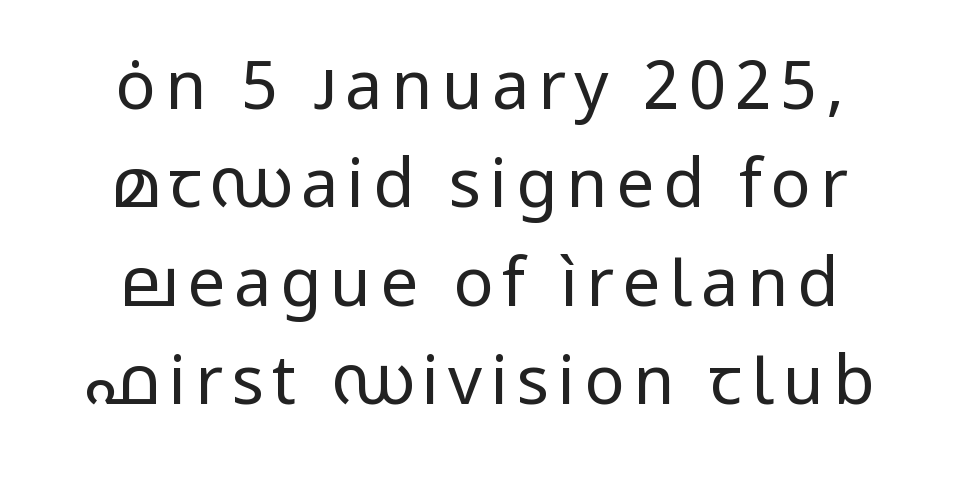
In terms of letterform style, serifs are entirely absent. A bare baseline throughout the passage. These lines sit exactly where default settings would place them. A student would call this center alignment; a typographer would say set centered.
